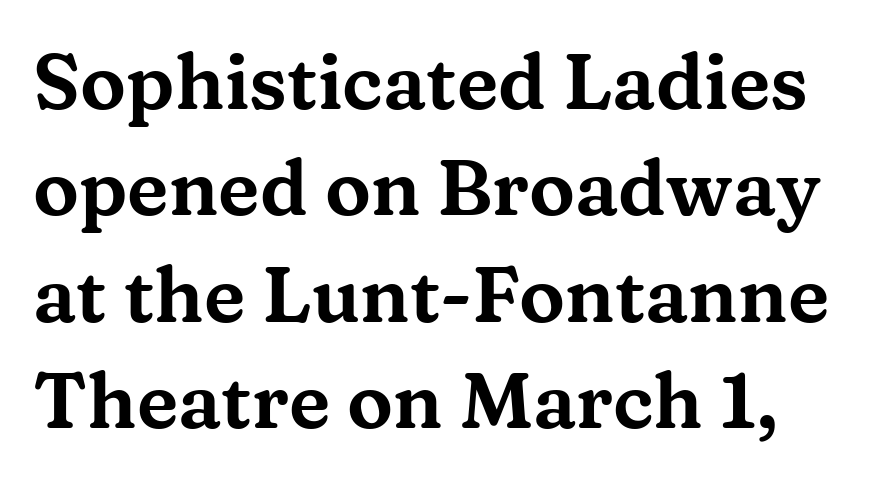
Q: Is the text italic (slanted)? A: No, it is upright.
Q: Is the typeface a serif or a sans-serif typeface? A: Serif.
Q: Is the text underlined? A: No.
Q: Is the spacing between letters normal or unusually wide? A: Normal.
Q: Is the spacing between lines tight, normal or loose? A: Normal.
Q: Width (condensed, normal, or wide)? A: Wide.
Q: Stroke contrast? A: Medium.
Q: x-height? A: Medium.
Q: Monospaced? A: No.
